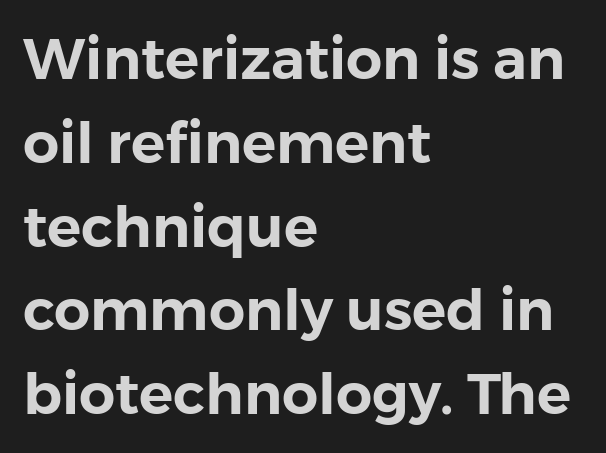
Q: Is the text italic (slanted)? A: No, it is upright.
Q: Is the typeface a serif or a sans-serif typeface? A: Sans-serif.
Q: Is the text underlined? A: No.
Q: How is the paragraph aligned? A: Left-aligned.
Q: Is the spacing between letters normal or unusually wide? A: Normal.
Q: Is the spacing between lines tight, normal or loose? A: Normal.
Q: Width (condensed, normal, or wide)? A: Normal.
Q: Stroke contrast? A: Low.
Q: x-height? A: Medium.
Q: Monospaced? A: No.
